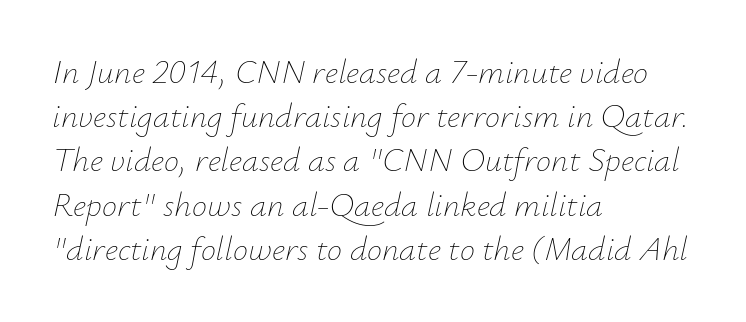
Q: Is the text bold? A: No.
Q: Is the text italic (slanted)? A: Yes, it leans right by about 12 degrees.
Q: Is the text underlined? A: No.
Q: How is the paragraph aligned? A: Left-aligned.
Q: Is the spacing between letters normal or unusually wide? A: Normal.
Q: Is the spacing between lines tight, normal or loose? A: Normal.
Q: Width (condensed, normal, or wide)? A: Normal.
Q: Stroke contrast? A: Low.
Q: x-height? A: Small.
Q: Monospaced? A: No.
